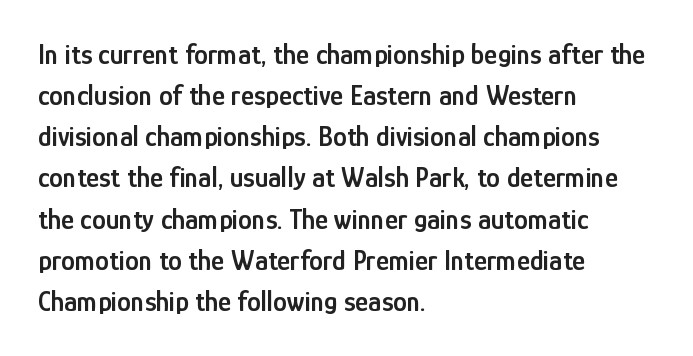
The image shows 28 px semibold, condensed sans-serif type, upright; set left-aligned, normal line spacing (1.47x), normal letter spacing, not underlined; low stroke contrast and a medium x-height.
